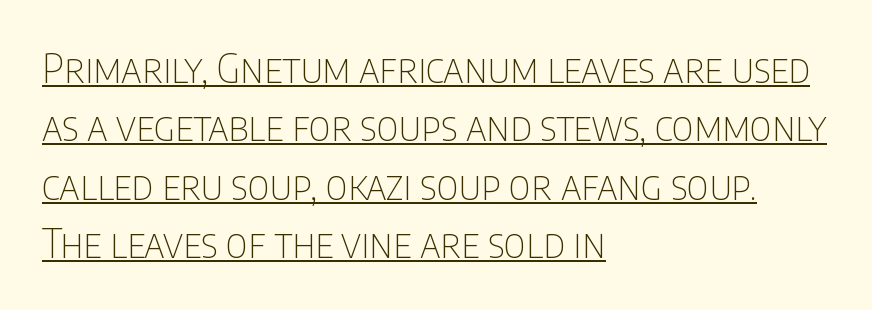
Q: Is the text bold? A: No.
Q: Is the text italic (slanted)? A: No, it is upright.
Q: Is the typeface a serif or a sans-serif typeface? A: Sans-serif.
Q: Is the text underlined? A: Yes.
Q: How is the paragraph aligned? A: Left-aligned.
Q: Is the spacing between letters normal or unusually wide? A: Normal.
Q: Is the spacing between lines tight, normal or loose? A: Normal.
Q: Width (condensed, normal, or wide)? A: Condensed.
Q: Stroke contrast? A: Low.
Q: x-height? A: Large.
Q: Monospaced? A: No.
